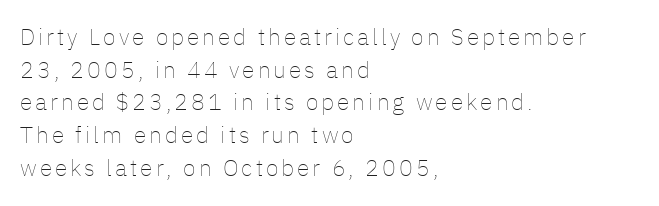
The image shows 23 px text type, upright; set left-aligned, normal line spacing (1.42x), not underlined.
